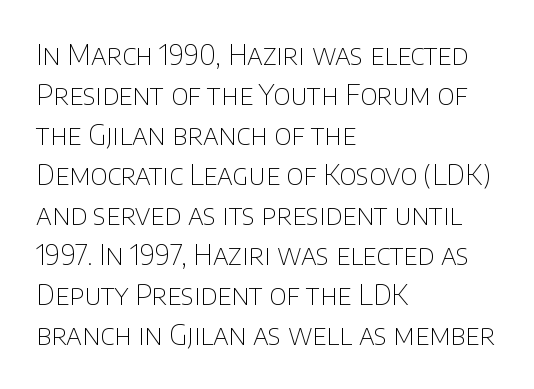
Q: Is the text bold? A: No.
Q: Is the text italic (slanted)? A: No, it is upright.
Q: Is the typeface a serif or a sans-serif typeface? A: Sans-serif.
Q: Is the text underlined? A: No.
Q: How is the paragraph aligned? A: Left-aligned.
Q: Is the spacing between letters normal or unusually wide? A: Normal.
Q: Is the spacing between lines tight, normal or loose? A: Normal.
Q: Width (condensed, normal, or wide)? A: Normal.
Q: Stroke contrast? A: Low.
Q: x-height? A: Large.
Q: Monospaced? A: No.
